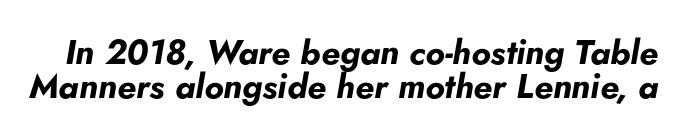
Q: Is the text bold? A: Yes.
Q: Is the text italic (slanted)? A: Yes, it leans right by about 5 degrees.
Q: Is the text underlined? A: No.
Q: Is the spacing between letters normal or unusually wide? A: Normal.
Q: Is the spacing between lines tight, normal or loose? A: Tight.
Q: Width (condensed, normal, or wide)? A: Normal.
Q: Stroke contrast? A: Low.
Q: x-height? A: Small.
Q: Monospaced? A: No.
